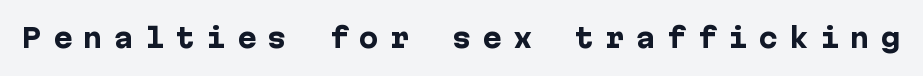
Between one letter and the next there's a generous, obvious gap. Each glyph is drawn with heavy, bold strokes. Has an underline been added? It has not. Every character sits straight up, as roman type does.
